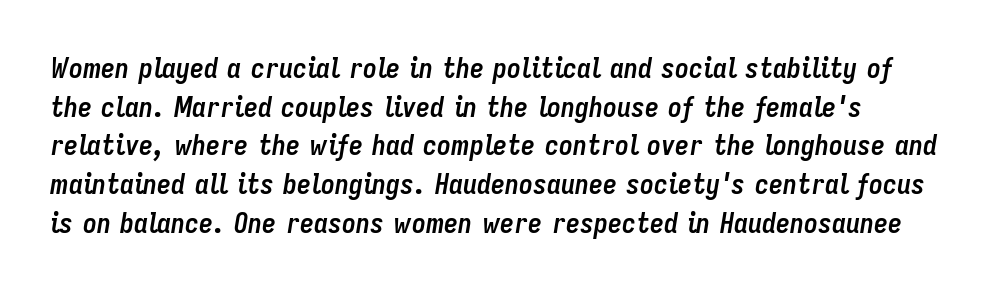
{"italic": "yes", "lean": "right", "slant_degrees": 9, "bold": "yes", "weight": "semibold", "width": "condensed", "stroke_contrast": "low", "x_height": "medium", "monospaced": "no", "underline": "no", "line_spacing": "normal", "line_spacing_ratio": 1.38, "letter_spacing": "normal", "letter_spacing_em": 0.0, "glyph_px": 28}
